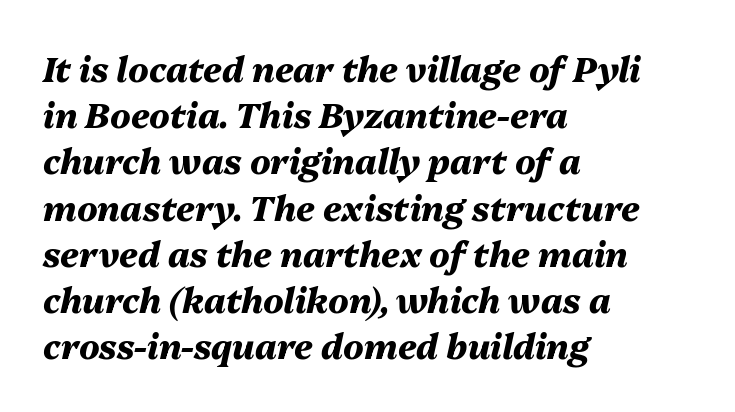
Q: Is the text bold? A: Yes.
Q: Is the text italic (slanted)? A: Yes, it leans right by about 13 degrees.
Q: Is the text underlined? A: No.
Q: How is the paragraph aligned? A: Left-aligned.
Q: Is the spacing between letters normal or unusually wide? A: Normal.
Q: Is the spacing between lines tight, normal or loose? A: Normal.
Q: Width (condensed, normal, or wide)? A: Normal.
Q: Stroke contrast? A: Medium.
Q: x-height? A: Medium.
Q: Monospaced? A: No.
